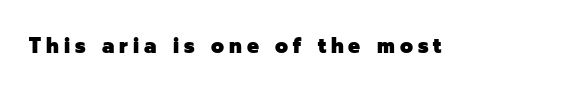
Q: Is the text bold? A: Yes.
Q: Is the text italic (slanted)? A: No, it is upright.
Q: Is the text underlined? A: No.
Q: Is the spacing between letters normal or unusually wide? A: Unusually wide.
